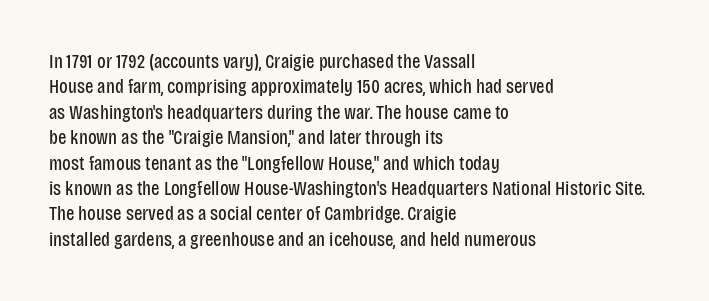
The image shows 20 px text type, upright; set left-aligned, normal line spacing (1.27x), normal letter spacing, not underlined.
